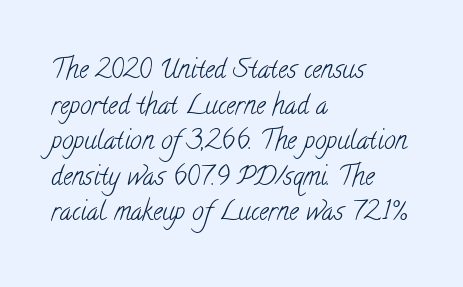
Q: Is the text bold? A: No.
Q: Is the text underlined? A: No.
Q: How is the paragraph aligned? A: Left-aligned.
Q: Is the spacing between letters normal or unusually wide? A: Normal.
Q: Is the spacing between lines tight, normal or loose? A: Normal.
